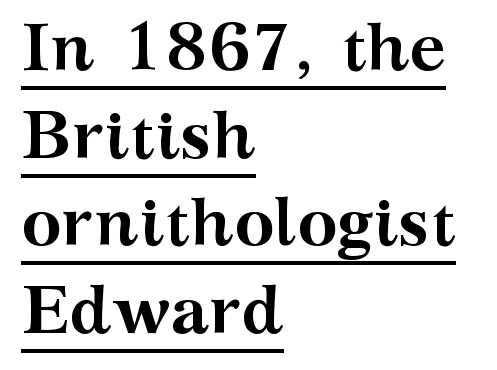
The image shows 68 px semibold, wide serif type, upright; set left-aligned, normal line spacing (1.29x), normal letter spacing, underlined; medium stroke contrast and a medium x-height.
